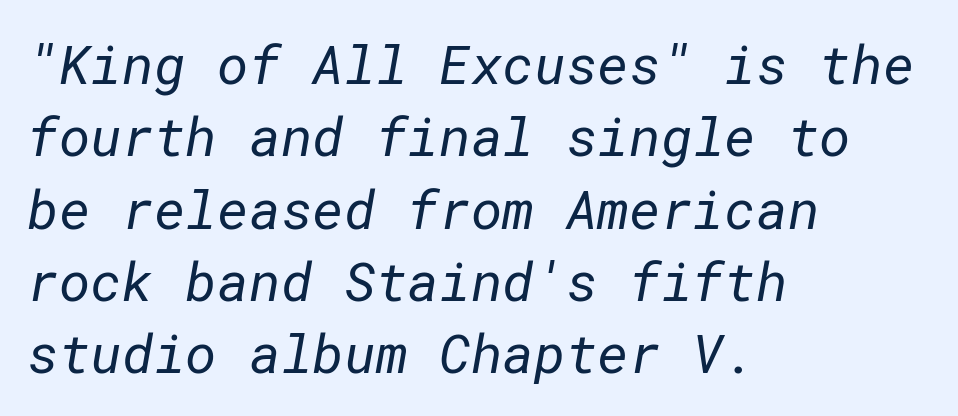
The image shows 54 px regular-weight sans-serif type; set left-aligned, normal line spacing (1.34x), normal letter spacing, not underlined; low stroke contrast and a medium x-height.
